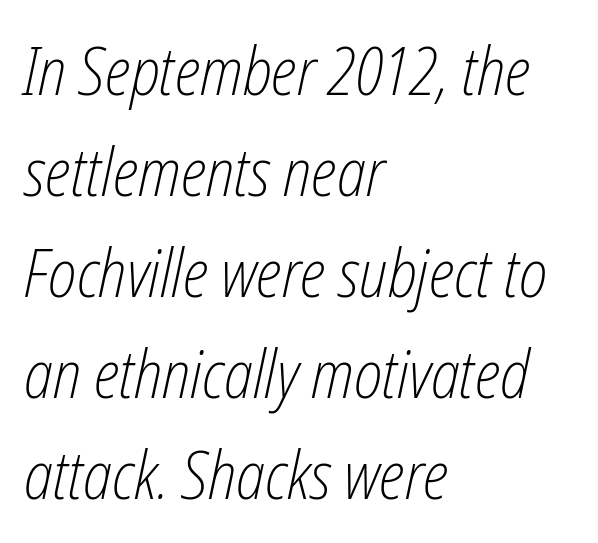
{"italic": "yes", "lean": "right", "slant_degrees": 12, "bold": "no", "weight": "light", "width": "condensed", "stroke_contrast": "low", "x_height": "medium", "monospaced": "no", "underline": "no", "align": "left", "line_spacing": "normal", "line_spacing_ratio": 1.53, "letter_spacing": "normal", "letter_spacing_em": 0.0, "glyph_px": 66}
